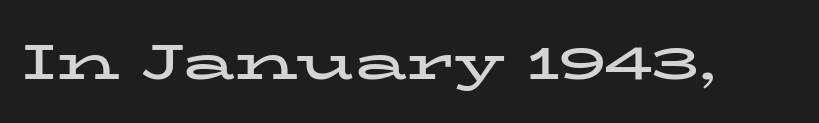
The image shows 50 px bold, wide serif type, upright; set normal letter spacing, not underlined; low stroke contrast and a medium x-height.
